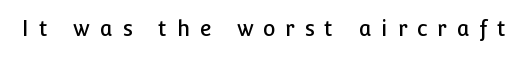
{"italic": "no", "underline": "no", "letter_spacing": "wide", "letter_spacing_em": 0.47, "glyph_px": 21}
